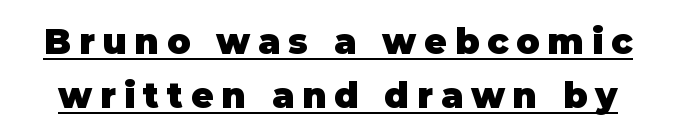
The rendering uses natural spacing where letterforms have individual widths. How would I describe the line gaps? Plain and ordinary. This is roman type, the default non-slanted kind. Compared with an ordinary text face, these strokes are far heavier — a full bold. A sans-serif font was chosen for this passage.
